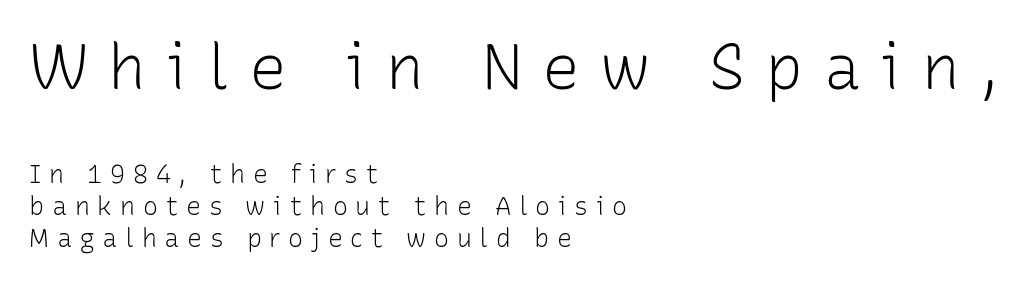
The image shows 63 px light sans-serif type, upright; set left-aligned, normal line spacing (1.27x), unusually wide letter spacing (+0.31 em), not underlined; the first (top) block is 2.52x larger; low stroke contrast and a medium x-height.
